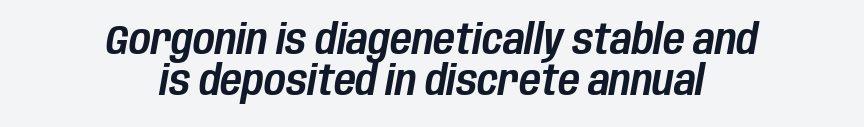
The image shows 42 px condensed type, italic (leaning right); set centered, tight line spacing (0.98x), normal letter spacing, not underlined; low stroke contrast and a large x-height.
